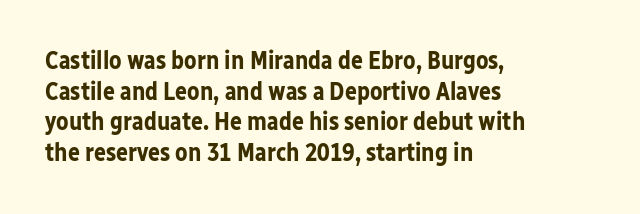
{"italic": "no", "bold": "yes", "underline": "no", "align": "left", "line_spacing_ratio": 1.23, "letter_spacing": "normal", "letter_spacing_em": 0.0, "glyph_px": 25}
